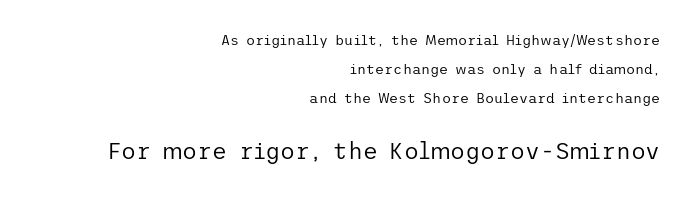
Quick note: interline space is abundant. If you squint, the bottom block still reads clearly — it's the larger of the two. Beneath every word, the page is bare. Posture: straight, roman, zero tilt. The ragged edge is on the left, which tells us the setting is flush right. Weight: in the light-to-regular range.
